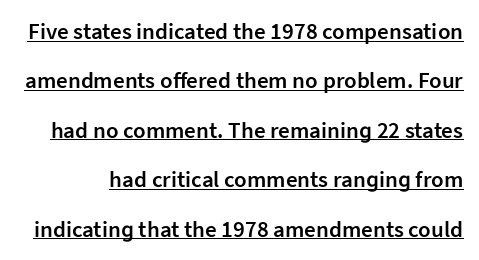
The image shows 23 px text type, upright; set loose line spacing (2.15x), normal letter spacing, underlined.
